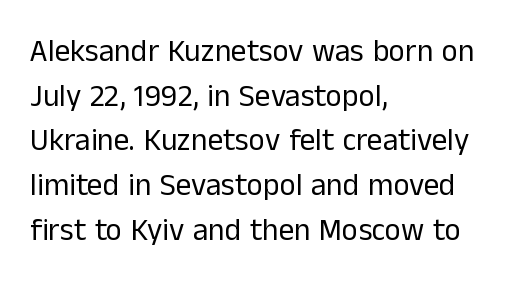
The image shows 31 px regular-weight sans-serif type, upright; set left-aligned, normal line spacing (1.44x), normal letter spacing, not underlined; low stroke contrast and a medium x-height.
